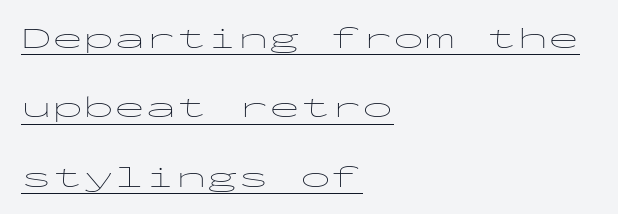
Q: Is the text bold? A: No.
Q: Is the text italic (slanted)? A: No, it is upright.
Q: Is the typeface a serif or a sans-serif typeface? A: Sans-serif.
Q: Is the text underlined? A: Yes.
Q: How is the paragraph aligned? A: Left-aligned.
Q: Is the spacing between letters normal or unusually wide? A: Normal.
Q: Is the spacing between lines tight, normal or loose? A: Loose.
Q: Width (condensed, normal, or wide)? A: Wide.
Q: Stroke contrast? A: Low.
Q: x-height? A: Medium.
Q: Monospaced? A: Yes.
